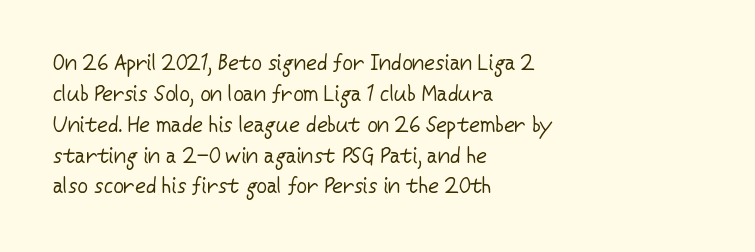
The image shows 21 px text type, upright; set left-aligned, normal line spacing (1.47x), normal letter spacing, not underlined.
